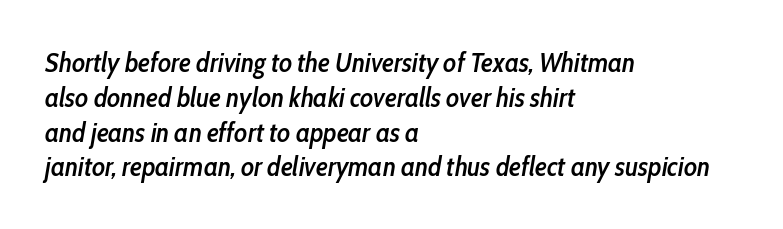
The image shows 27 px text type, italic (leaning right); set left-aligned, normal line spacing (1.29x), normal letter spacing, not underlined.
